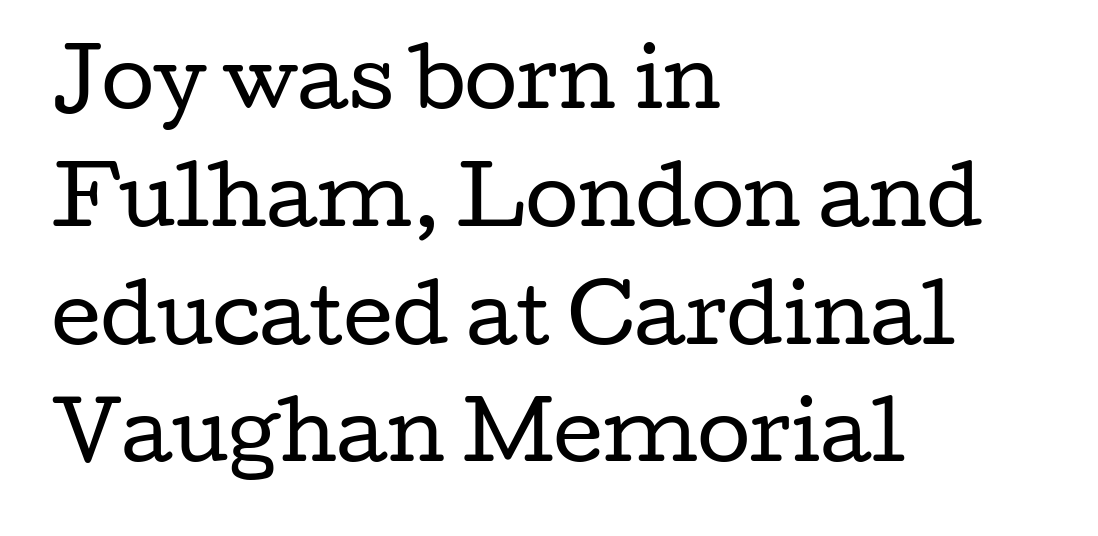
{"serif": "yes", "italic": "no", "bold": "no", "weight": "regular", "width": "wide", "stroke_contrast": "low", "x_height": "medium", "monospaced": "no", "underline": "no", "align": "left", "line_spacing": "normal", "line_spacing_ratio": 1.53, "letter_spacing": "normal", "letter_spacing_em": 0.0, "glyph_px": 77}
